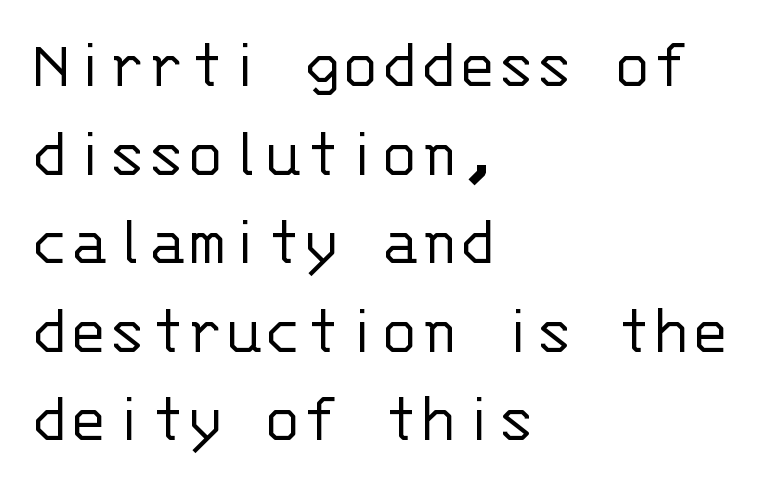
The image shows 72 px light sans-serif type, upright, monospaced; set left-aligned, line spacing 1.23x, normal letter spacing, not underlined; low stroke contrast and a large x-height.
